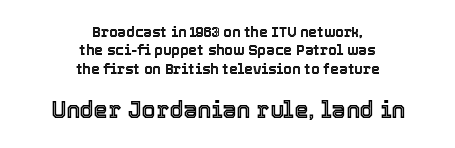
Q: Is the text italic (slanted)? A: No, it is upright.
Q: Is the text underlined? A: No.
Q: How is the paragraph aligned? A: Centered.
Q: Is the spacing between letters normal or unusually wide? A: Normal.
Q: Is the spacing between lines tight, normal or loose? A: Normal.
Q: Which block of text is set in a larger size, the first (top) or the second (bottom)? A: The second (bottom) one.
